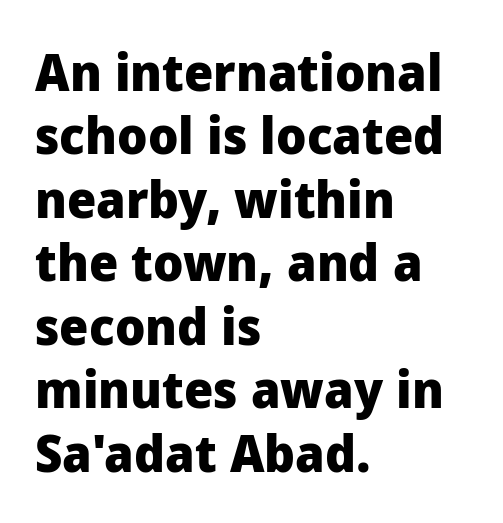
The image shows 52 px heavy sans-serif type, upright; set left-aligned, line spacing 1.22x, normal letter spacing, not underlined; low stroke contrast and a medium x-height.
